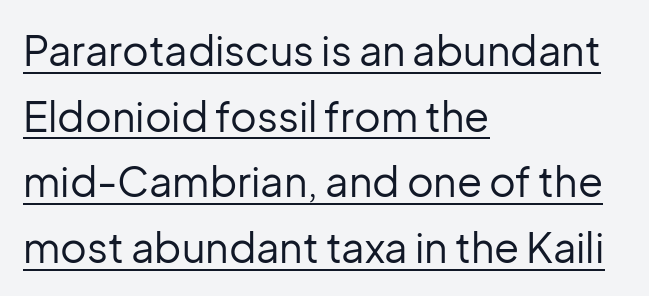
Observe the ordinary spacing: letters are neighbours, not strangers. Reading down the column, the eye jumps a familiar distance to each next line. The specimen includes a rule beneath the text block's lines. Rendered with straight, roman letterforms.
